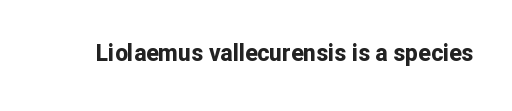
Notice how thick the strokes are: this is what a full bold looks like. In terms of letterspacing, this is plain default setting. The specimen omits any rule beneath the text block's lines. The lettering stays uniformly vertical, giving the passage a roman look.
